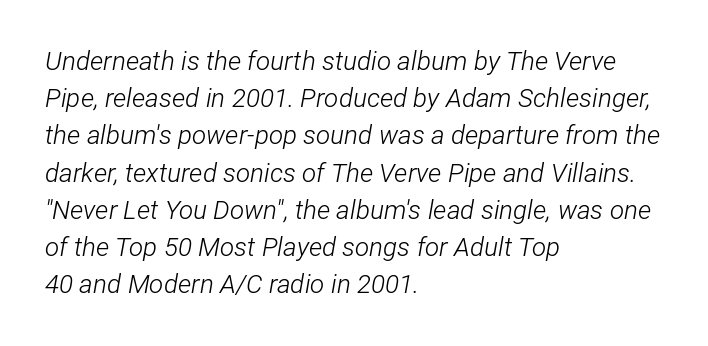
{"italic": "yes", "lean": "right", "slant_degrees": 12, "bold": "no", "underline": "no", "align": "left", "line_spacing": "normal", "line_spacing_ratio": 1.43, "letter_spacing": "normal", "letter_spacing_em": 0.0, "glyph_px": 26}
